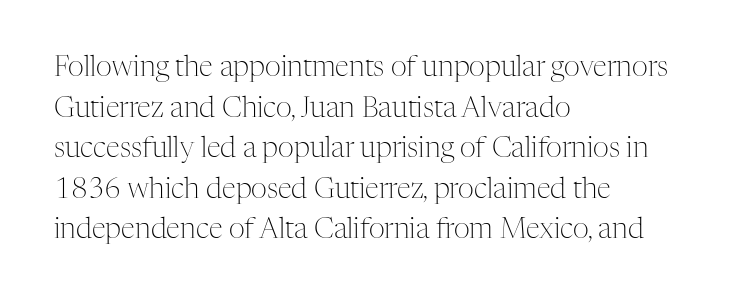
Bare-footed words on every line. The lines in this sample share a left origin and differ only in where they stop. The lettering holds an erect, upright posture throughout. Regarding leading, the lines here are spaced in the standard way.
